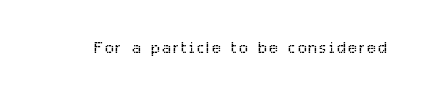
The specimen reads as upright at a glance. The face looks like a standard text weight, possibly lighter. Nobody drew a line under any word here.
